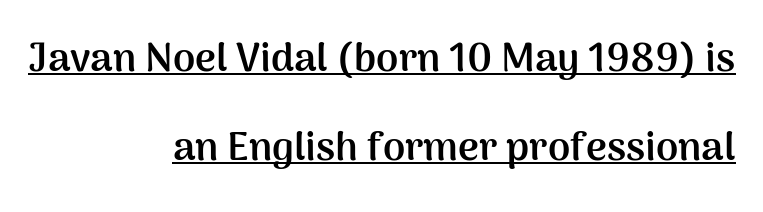
{"serif": "no", "italic": "no", "bold": "yes", "weight": "semibold", "width": "normal", "stroke_contrast": "medium", "x_height": "medium", "monospaced": "no", "underline": "yes", "align": "right", "line_spacing": "loose", "line_spacing_ratio": 2.23, "letter_spacing": "normal", "letter_spacing_em": 0.0, "glyph_px": 40}
